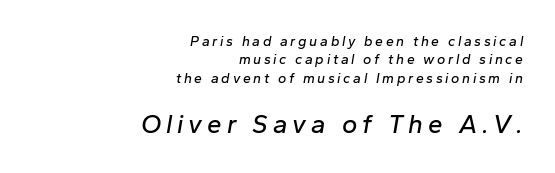
{"italic": "yes", "lean": "right", "slant_degrees": 10, "underline": "no", "align": "right", "line_spacing": "normal", "line_spacing_ratio": 1.32, "larger_block": "second", "size_ratio": 1.86, "glyph_px": 26}
